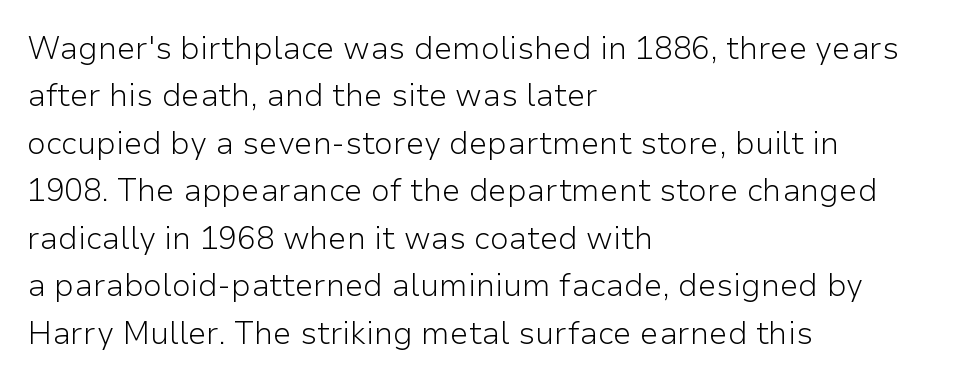
The space directly below the letters is spotless. Regular leading. The font sits on the lighter half of the weight spectrum, regular included. The letters stand straight up with perfectly vertical stems.
